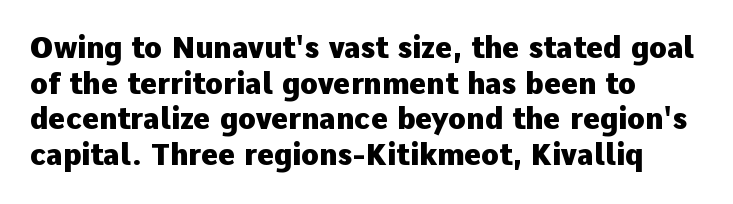
Q: Is the text bold? A: Yes.
Q: Is the text italic (slanted)? A: No, it is upright.
Q: Is the typeface a serif or a sans-serif typeface? A: Sans-serif.
Q: Is the text underlined? A: No.
Q: Is the spacing between letters normal or unusually wide? A: Normal.
Q: Width (condensed, normal, or wide)? A: Normal.
Q: Stroke contrast? A: Low.
Q: x-height? A: Medium.
Q: Monospaced? A: No.
